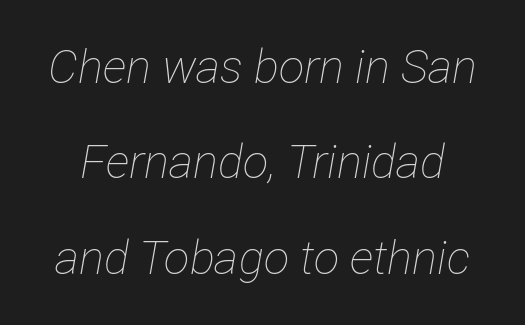
Q: Is the text bold? A: No.
Q: Is the text italic (slanted)? A: Yes, it leans right by about 12 degrees.
Q: Is the text underlined? A: No.
Q: Is the spacing between letters normal or unusually wide? A: Normal.
Q: Is the spacing between lines tight, normal or loose? A: Loose.
Q: Width (condensed, normal, or wide)? A: Condensed.
Q: Stroke contrast? A: Low.
Q: x-height? A: Medium.
Q: Monospaced? A: No.
